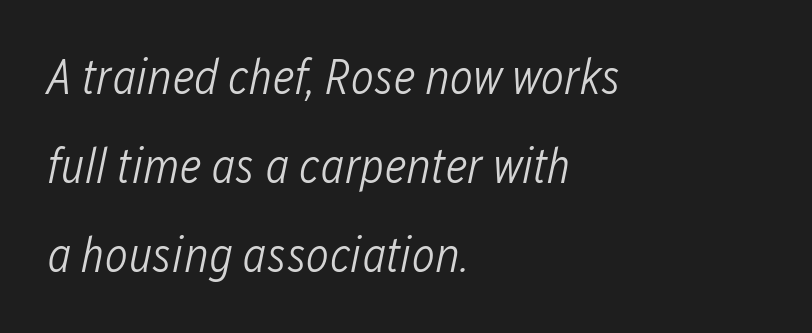
A quiet, ordinary-to-light weight characterises the typeface. This rendering leaves character spacing at its baseline value. The lines are quadded left. Observe the lean: these are italic letterforms. Note the varied advance widths — an 'i' is clearly narrower than an 'm'.
